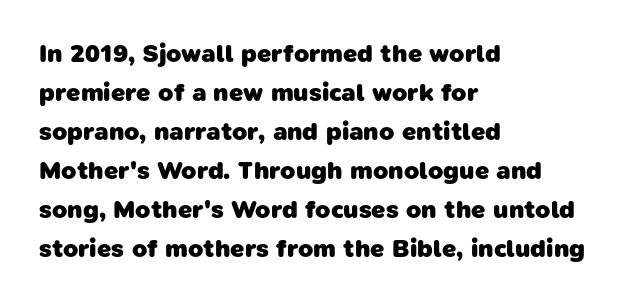
The image shows 25 px bold type; set left-aligned, normal line spacing (1.56x), normal letter spacing, not underlined.
